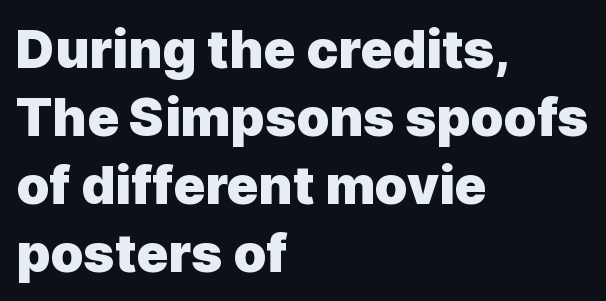
{"serif": "no", "italic": "no", "bold": "yes", "weight": "heavy", "width": "normal", "x_height": "medium", "monospaced": "no", "underline": "no", "align": "left", "line_spacing": "normal", "line_spacing_ratio": 1.28, "letter_spacing": "normal", "letter_spacing_em": 0.0, "glyph_px": 53}
